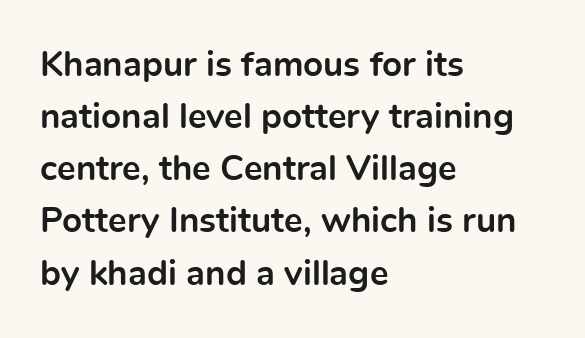
The image shows 35 px bold sans-serif type, upright; set left-aligned, normal line spacing (1.49x), normal letter spacing, not underlined; a medium x-height.
